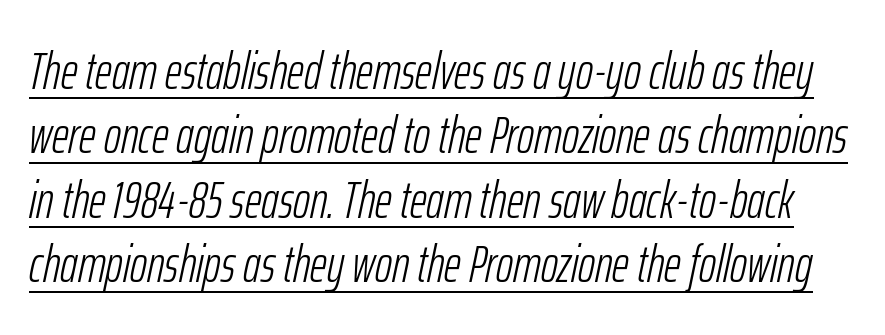
{"italic": "yes", "lean": "right", "slant_degrees": 12, "bold": "no", "weight": "light", "width": "condensed", "stroke_contrast": "low", "x_height": "medium", "monospaced": "no", "underline": "yes", "line_spacing_ratio": 1.24, "letter_spacing": "normal", "letter_spacing_em": 0.0, "glyph_px": 52}
